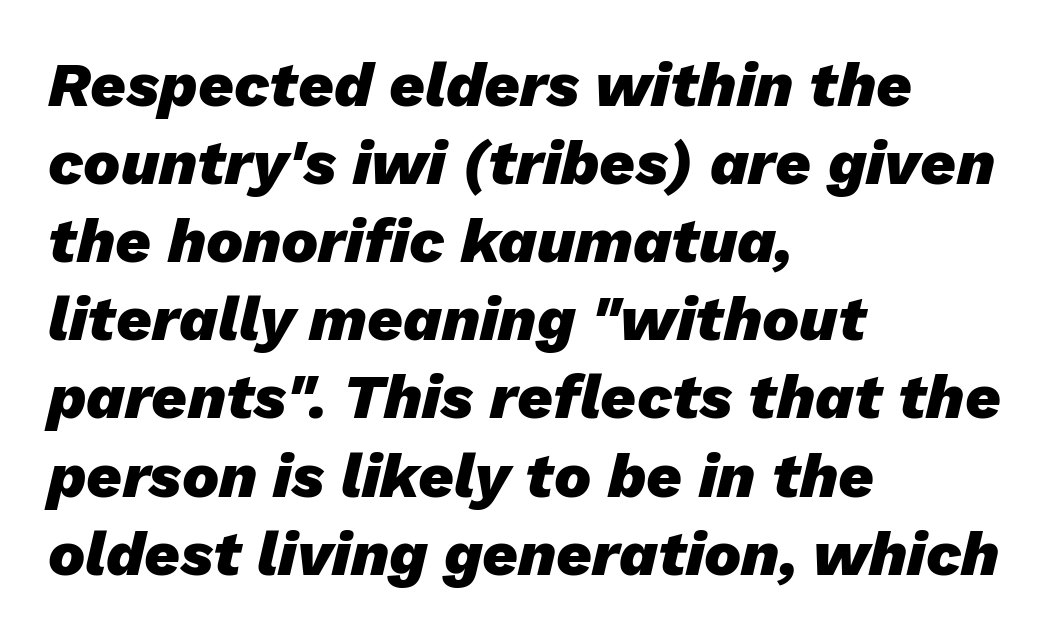
The image shows 62 px heavy type, italic (leaning right); set left-aligned, normal line spacing (1.26x), normal letter spacing, not underlined; low stroke contrast and a medium x-height.
